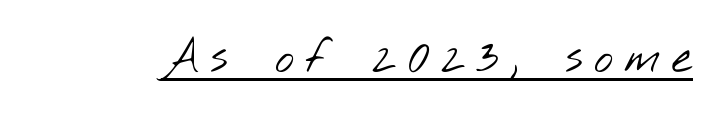
{"serif": "no", "bold": "no", "weight": "light", "width": "wide", "stroke_contrast": "low", "x_height": "small", "monospaced": "no", "underline": "yes", "letter_spacing": "wide", "letter_spacing_em": 0.24, "glyph_px": 46}
